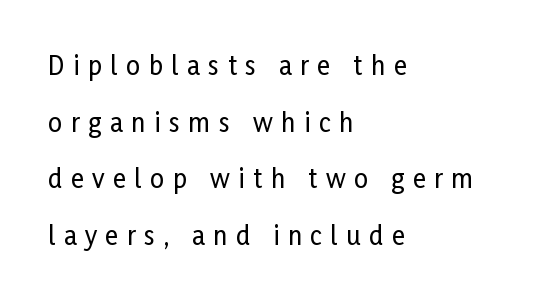
The image shows 25 px text type, upright; set left-aligned, loose line spacing (2.27x), unusually wide letter spacing (+0.34 em), not underlined.
